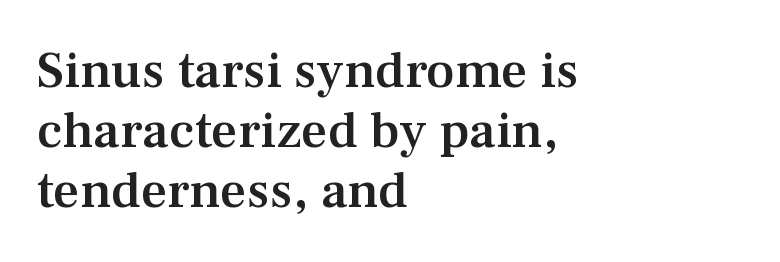
This rendering employs a face with finishing strokes, i.e., a serif. The setting favours the left margin, as ordinary paragraphs usually do. The font's upright variant was chosen for this text. Slightly chunky letters — semibold, I'd say, not full bold. Glyph-to-glyph distance matches everyday printed text. Here the designer chose a conventional face with non-uniform glyph widths.
